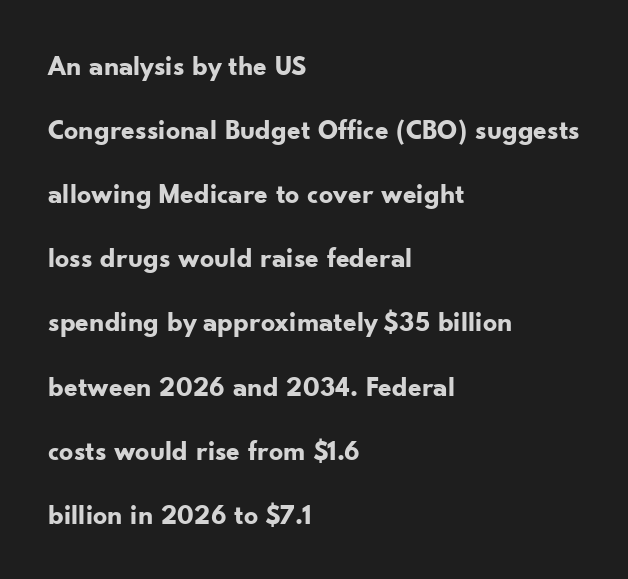
{"serif": "no", "italic": "no", "bold": "yes", "weight": "bold", "width": "normal", "stroke_contrast": "low", "x_height": "small", "monospaced": "no", "underline": "no", "align": "left", "line_spacing": "loose", "line_spacing_ratio": 2.29, "letter_spacing": "normal", "letter_spacing_em": 0.0, "glyph_px": 28}
